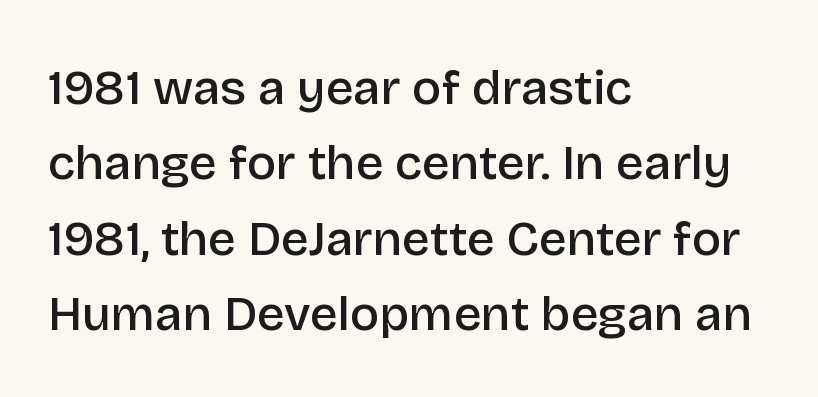
{"serif": "no", "italic": "no", "bold": "semi", "weight": "semibold", "width": "normal", "stroke_contrast": "low", "x_height": "large", "monospaced": "no", "underline": "no", "align": "left", "line_spacing": "normal", "line_spacing_ratio": 1.54, "letter_spacing": "normal", "letter_spacing_em": 0.0, "glyph_px": 49}
